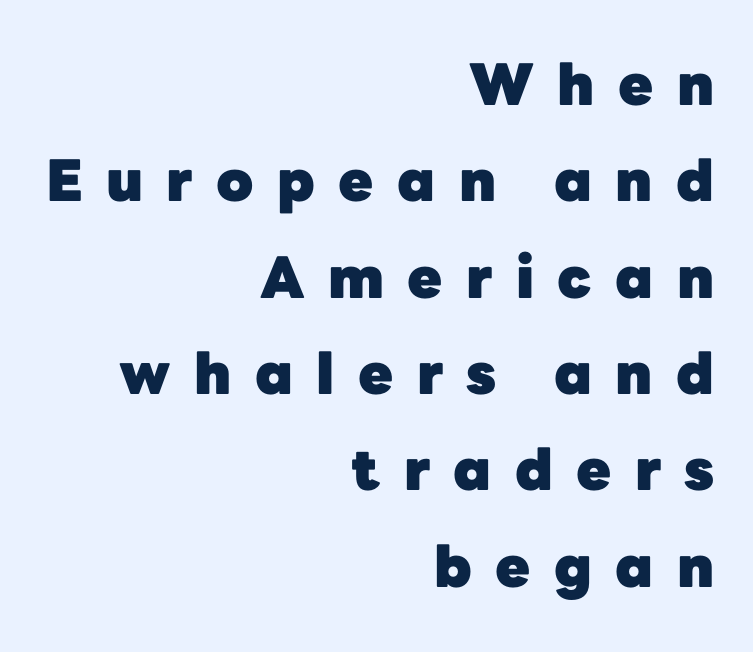
{"serif": "no", "italic": "no", "bold": "yes", "weight": "heavy", "width": "normal", "stroke_contrast": "low", "x_height": "medium", "monospaced": "no", "underline": "no", "align": "right", "line_spacing": "normal", "line_spacing_ratio": 1.69, "letter_spacing": "wide", "letter_spacing_em": 0.41, "glyph_px": 57}
